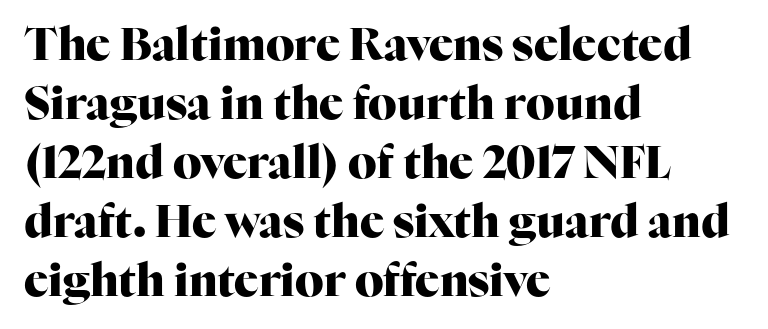
Q: Is the text bold? A: Yes.
Q: Is the text italic (slanted)? A: No, it is upright.
Q: Is the typeface a serif or a sans-serif typeface? A: Serif.
Q: Is the text underlined? A: No.
Q: How is the paragraph aligned? A: Left-aligned.
Q: Is the spacing between letters normal or unusually wide? A: Normal.
Q: Is the spacing between lines tight, normal or loose? A: Normal.
Q: Width (condensed, normal, or wide)? A: Normal.
Q: Stroke contrast? A: High.
Q: x-height? A: Medium.
Q: Monospaced? A: No.
